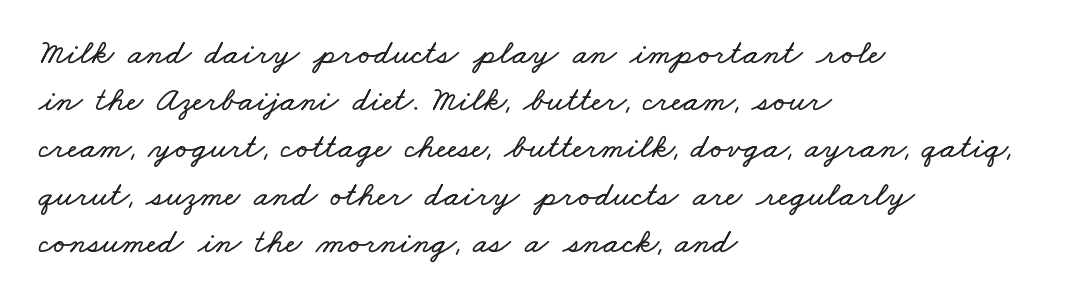
The image shows 35 px wide type; set left-aligned, normal line spacing (1.35x), normal letter spacing, not underlined; low stroke contrast and a small x-height.
